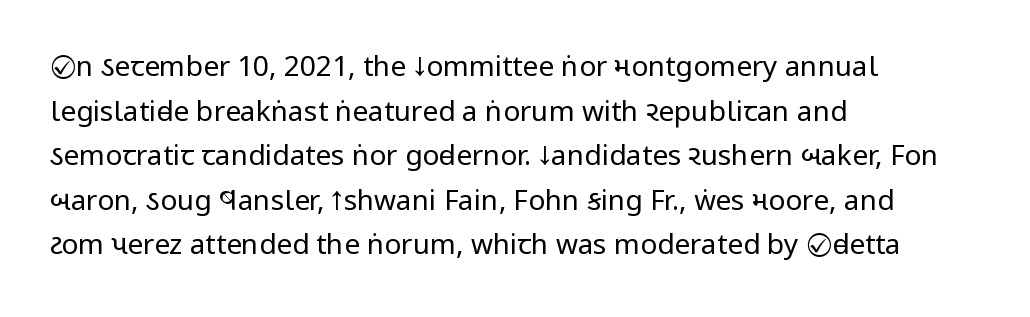
Q: Is the text bold? A: No.
Q: Is the text italic (slanted)? A: No, it is upright.
Q: Is the typeface a serif or a sans-serif typeface? A: Sans-serif.
Q: Is the text underlined? A: No.
Q: How is the paragraph aligned? A: Left-aligned.
Q: Is the spacing between letters normal or unusually wide? A: Normal.
Q: Is the spacing between lines tight, normal or loose? A: Normal.
Q: Width (condensed, normal, or wide)? A: Condensed.
Q: Stroke contrast? A: Low.
Q: x-height? A: Large.
Q: Monospaced? A: No.
